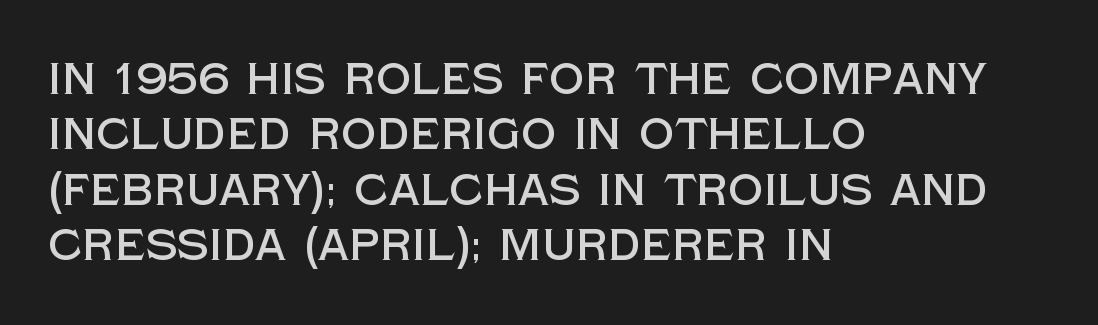
The image shows 44 px sans-serif type, upright; set left-aligned, normal line spacing (1.26x), normal letter spacing, not underlined; a large x-height.
